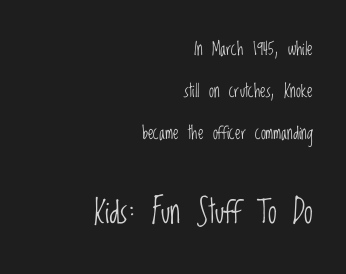
The horizontal fit of the characters is conventional and even. Widely set lines give the paragraph a tall, airy silhouette. Summary of weight: not heavy and not bold. Bare-footed words on every line. To sum up the face: it is a sans, with no serifs.
